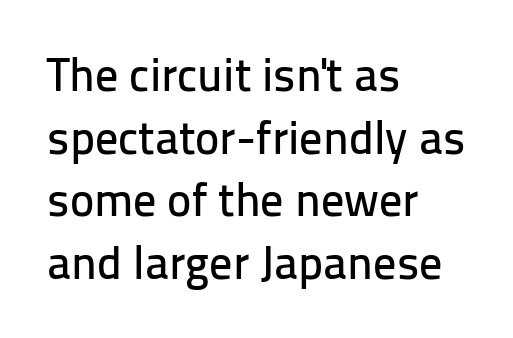
Q: Is the text italic (slanted)? A: No, it is upright.
Q: Is the typeface a serif or a sans-serif typeface? A: Sans-serif.
Q: Is the text underlined? A: No.
Q: How is the paragraph aligned? A: Left-aligned.
Q: Is the spacing between letters normal or unusually wide? A: Normal.
Q: Is the spacing between lines tight, normal or loose? A: Normal.
Q: Width (condensed, normal, or wide)? A: Normal.
Q: Stroke contrast? A: Low.
Q: x-height? A: Medium.
Q: Monospaced? A: No.
